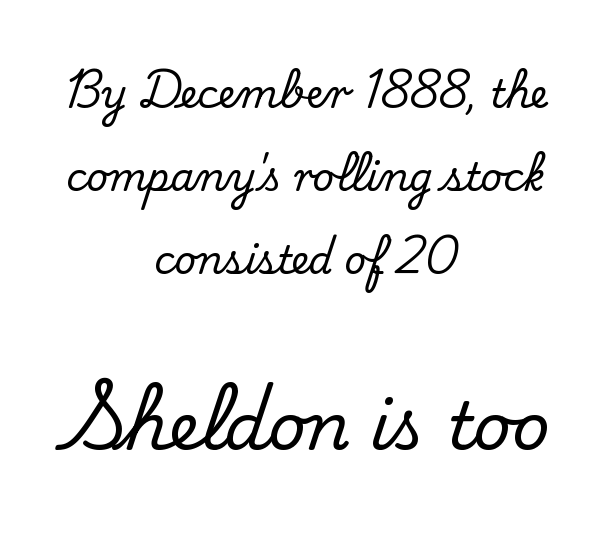
The block of text is sparse from top to bottom, with ample space between rows. Which chunk is bigger? The second one — the bottom block dwarfs the top. Yep, those are serifs on the letters. The face used here is proportionally spaced, like ordinary book or web type.
